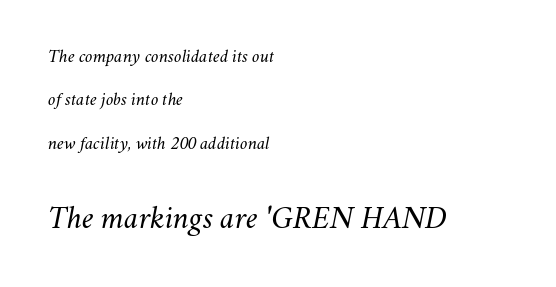
Q: Is the text bold? A: No.
Q: Is the text italic (slanted)? A: Yes, it leans right by about 11 degrees.
Q: Is the text underlined? A: No.
Q: How is the paragraph aligned? A: Left-aligned.
Q: Is the spacing between letters normal or unusually wide? A: Normal.
Q: Is the spacing between lines tight, normal or loose? A: Loose.
Q: Which block of text is set in a larger size, the first (top) or the second (bottom)? A: The second (bottom) one.
Q: Width (condensed, normal, or wide)? A: Normal.
Q: Stroke contrast? A: Medium.
Q: x-height? A: Small.
Q: Monospaced? A: No.
